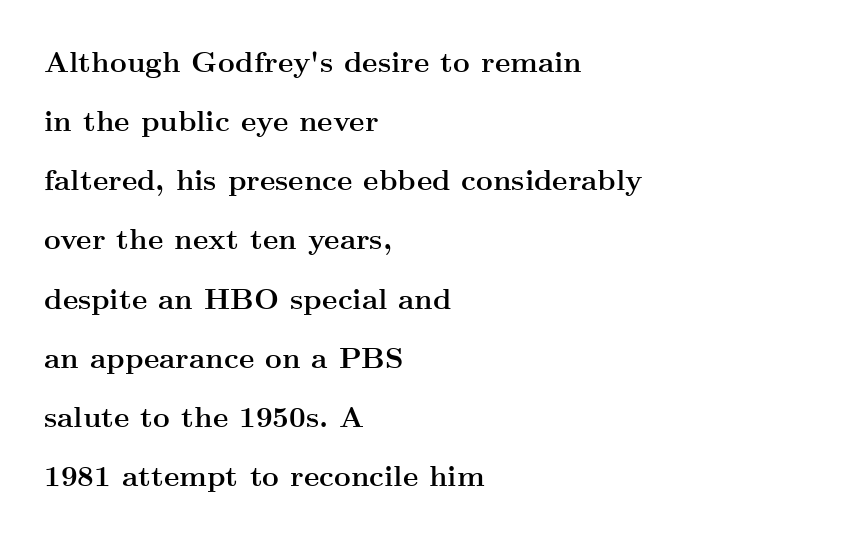
{"serif": "yes", "italic": "no", "bold": "yes", "weight": "semibold", "width": "wide", "stroke_contrast": "medium", "x_height": "small", "monospaced": "no", "underline": "no", "align": "left", "line_spacing": "loose", "line_spacing_ratio": 2.04, "letter_spacing": "normal", "letter_spacing_em": 0.0, "glyph_px": 29}
